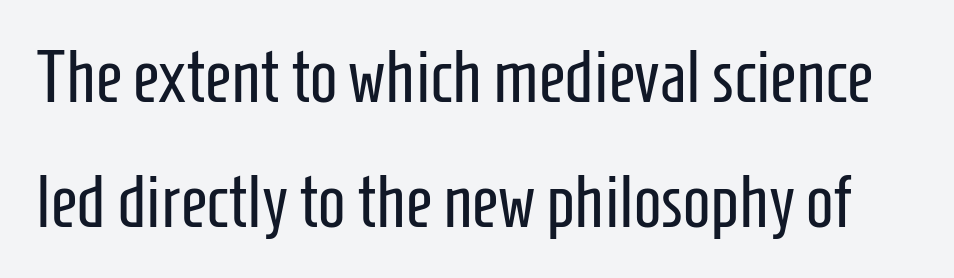
Each row of text sits above clean, open space. Nope, no serifs anywhere on these letters. Unbolded letterforms with no extra heft. The passage shown is typed in a proportional face where columns would drift.
